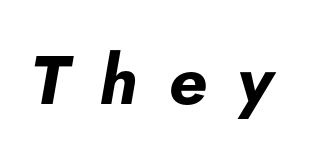
Heavy-handed strokes throughout: this text is bold. Short note: letters widely spaced. Emphasis-style slanted type is in use. Proportional: the letters do not fall into vertical columns. No word sits above an underline.
